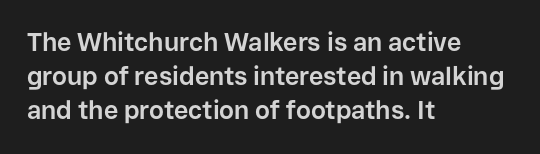
{"italic": "no", "bold": "yes", "underline": "no", "align": "left", "line_spacing": "normal", "line_spacing_ratio": 1.37, "letter_spacing": "normal", "letter_spacing_em": 0.0, "glyph_px": 25}
